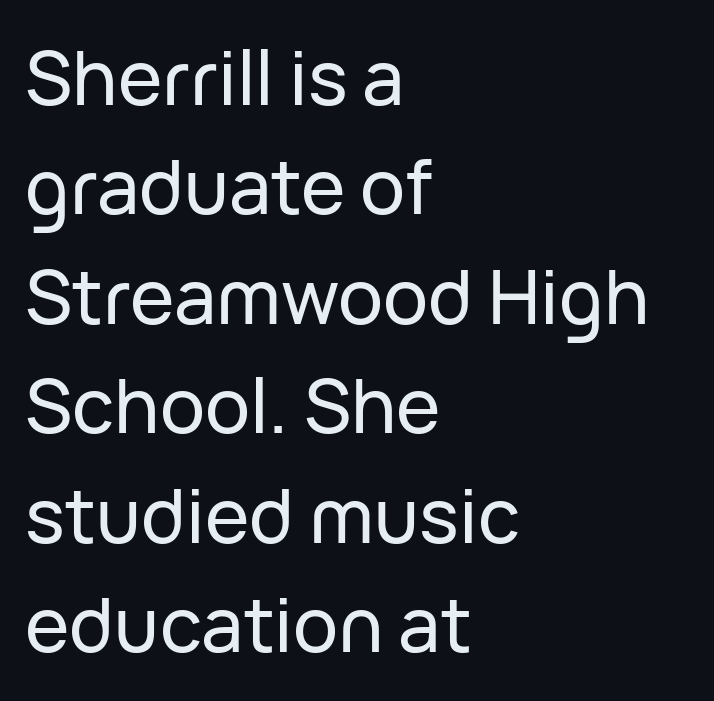
The line texture is even and compact thanks to regular tracking. Each letter keeps its own natural width here, so spacing adapts to shape. The letters stand upright; this is a roman face. I'd call this a sans setting — the letters go barefoot. The area under the type is left untouched.
